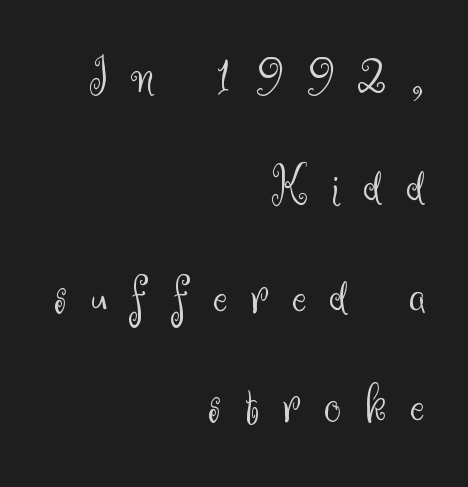
{"serif": "no", "italic": "no", "bold": "no", "weight": "light", "width": "normal", "stroke_contrast": "medium", "x_height": "small", "monospaced": "no", "underline": "no", "align": "right", "line_spacing": "loose", "line_spacing_ratio": 1.99, "letter_spacing": "wide", "letter_spacing_em": 0.43, "glyph_px": 55}
